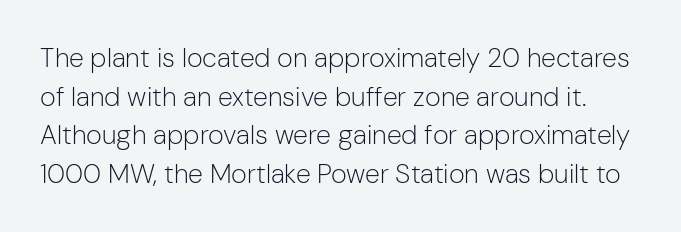
The image shows 27 px text type, upright; set normal line spacing (1.43x), normal letter spacing, not underlined.
